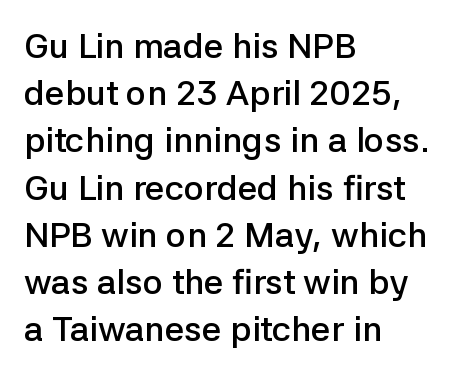
A typesetter would call this leading conventional body-copy spacing. Typeset ragged right — the left edge is the straight one. Examine the stroke ends and you'll find no serifs. The area under the type is left untouched. The letterforms sit shoulder to shoulder at normal distance.
